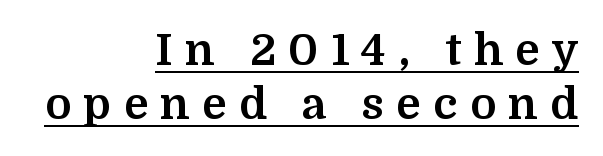
The image shows 44 px bold serif type, upright; set right-aligned, line spacing 1.23x, unusually wide letter spacing (+0.28 em), underlined; medium stroke contrast and a medium x-height.
